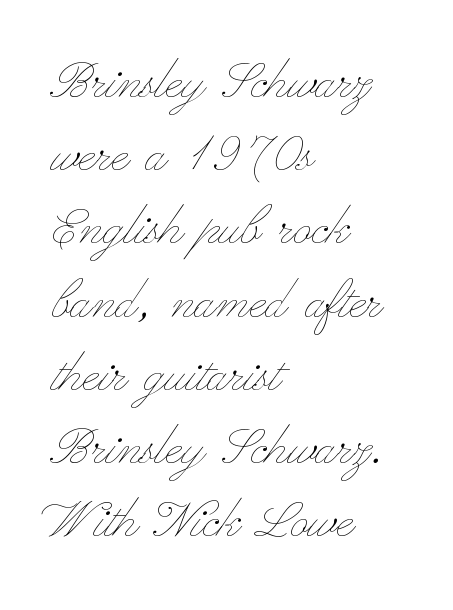
{"bold": "no", "weight": "thin", "width": "wide", "stroke_contrast": "low", "x_height": "small", "monospaced": "no", "underline": "no", "align": "left", "line_spacing_ratio": 1.2, "letter_spacing": "normal", "letter_spacing_em": 0.0, "glyph_px": 61}
